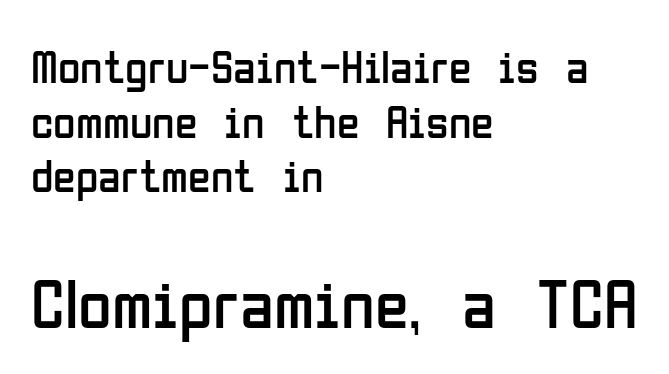
Q: Is the text bold? A: No.
Q: Is the text italic (slanted)? A: No, it is upright.
Q: Is the typeface a serif or a sans-serif typeface? A: Sans-serif.
Q: Is the text underlined? A: No.
Q: How is the paragraph aligned? A: Left-aligned.
Q: Is the spacing between letters normal or unusually wide? A: Normal.
Q: Which block of text is set in a larger size, the first (top) or the second (bottom)? A: The second (bottom) one.
Q: Width (condensed, normal, or wide)? A: Condensed.
Q: Stroke contrast? A: Low.
Q: x-height? A: Medium.
Q: Monospaced? A: No.
